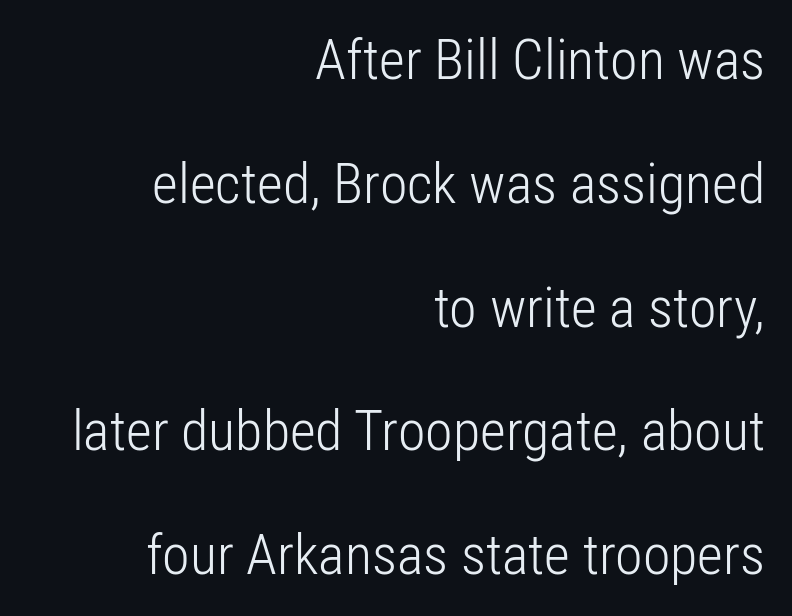
Proportional: the letters do not fall into vertical columns. Glyph-to-glyph distance matches everyday printed text. Successive baselines arrive slowly, with a big drop between each. A flush-right, rag-left setting is used for this passage.
